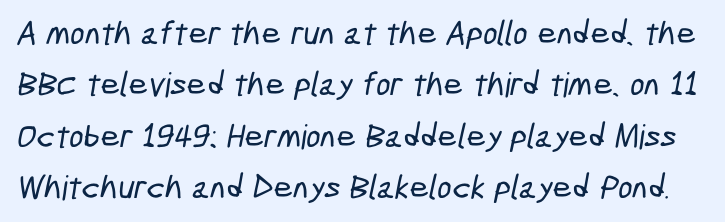
{"serif": "no", "width": "condensed", "stroke_contrast": "low", "x_height": "medium", "monospaced": "no", "underline": "no", "line_spacing": "normal", "line_spacing_ratio": 1.51, "letter_spacing": "normal", "letter_spacing_em": 0.0, "glyph_px": 34}
